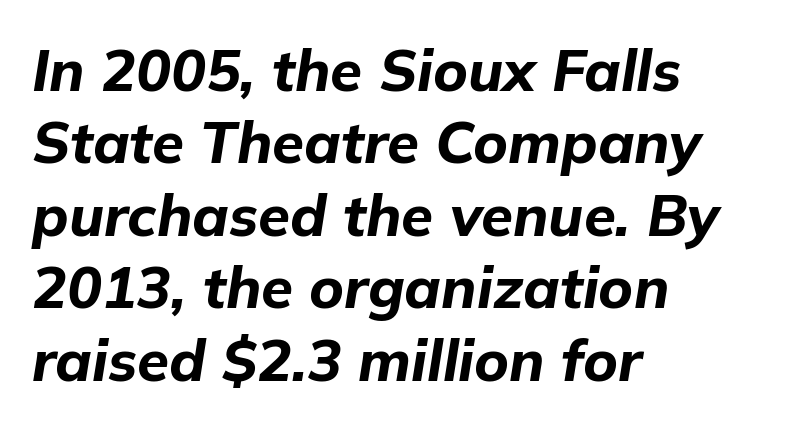
Q: Is the text bold? A: Yes.
Q: Is the text italic (slanted)? A: Yes, it leans right by about 9 degrees.
Q: Is the text underlined? A: No.
Q: How is the paragraph aligned? A: Left-aligned.
Q: Is the spacing between letters normal or unusually wide? A: Normal.
Q: Is the spacing between lines tight, normal or loose? A: Normal.
Q: Width (condensed, normal, or wide)? A: Normal.
Q: Stroke contrast? A: Low.
Q: x-height? A: Medium.
Q: Monospaced? A: No.
